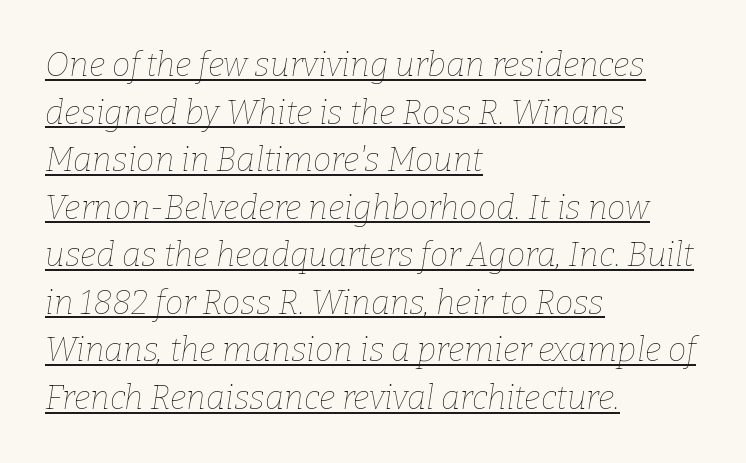
Do the characters align in a grid? No, the font is proportional. The lines in this sample share a left origin and differ only in where they stop. Slanted lettering throughout. In terms of letterspacing, this is plain default setting. Compared with a typical body face, this is equally light or lighter still.
